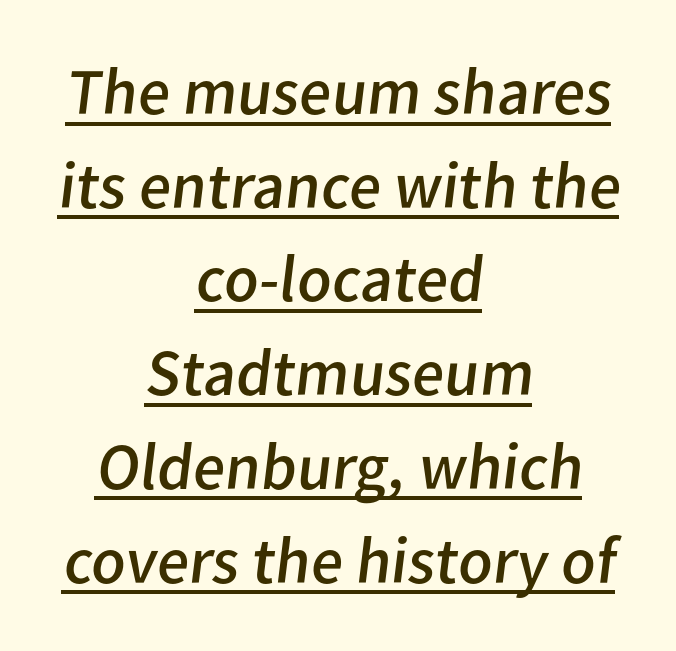
{"serif": "no", "bold": "no", "weight": "regular", "width": "normal", "stroke_contrast": "low", "x_height": "medium", "monospaced": "no", "underline": "yes", "align": "center", "line_spacing": "normal", "line_spacing_ratio": 1.42, "letter_spacing": "normal", "letter_spacing_em": 0.0, "glyph_px": 66}
